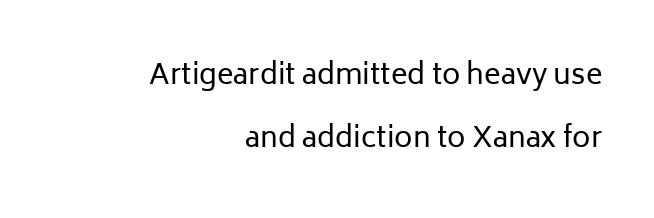
Q: Is the text bold? A: No.
Q: Is the text italic (slanted)? A: No, it is upright.
Q: Is the typeface a serif or a sans-serif typeface? A: Sans-serif.
Q: Is the text underlined? A: No.
Q: How is the paragraph aligned? A: Right-aligned.
Q: Is the spacing between letters normal or unusually wide? A: Normal.
Q: Is the spacing between lines tight, normal or loose? A: Loose.
Q: Width (condensed, normal, or wide)? A: Normal.
Q: Stroke contrast? A: Low.
Q: x-height? A: Medium.
Q: Monospaced? A: No.
